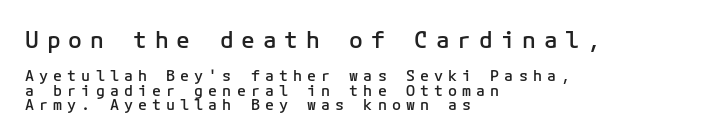
Q: Is the text bold? A: Semi-bold.
Q: Is the text italic (slanted)? A: No, it is upright.
Q: Is the text underlined? A: No.
Q: How is the paragraph aligned? A: Left-aligned.
Q: Is the spacing between letters normal or unusually wide? A: Unusually wide.
Q: Is the spacing between lines tight, normal or loose? A: Tight.
Q: Which block of text is set in a larger size, the first (top) or the second (bottom)? A: The first (top) one.
